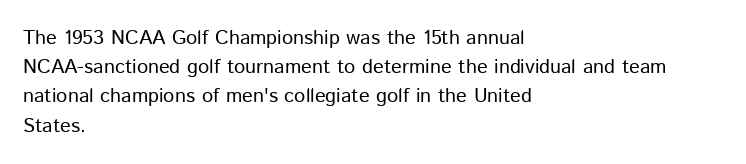
The image shows 20 px text type, upright; set left-aligned, normal line spacing (1.46x), normal letter spacing, not underlined.
